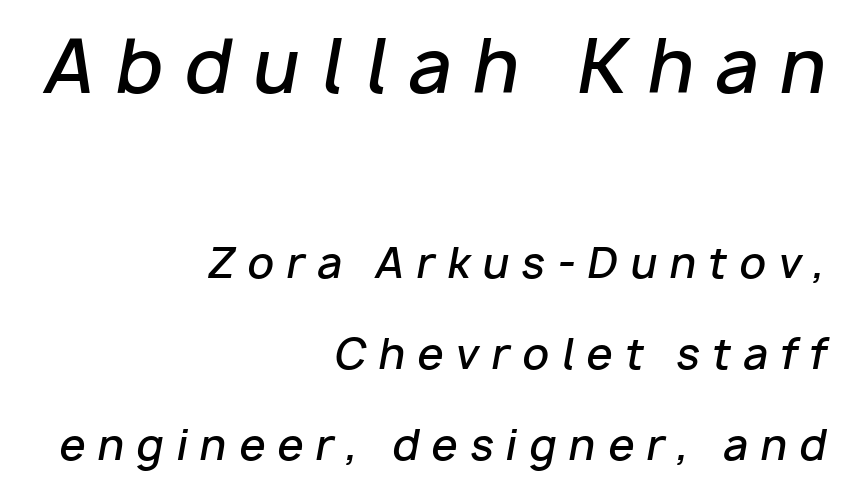
{"italic": "yes", "lean": "right", "slant_degrees": 10, "bold": "semi", "weight": "semibold", "width": "normal", "stroke_contrast": "low", "x_height": "medium", "monospaced": "no", "underline": "no", "align": "right", "line_spacing": "loose", "line_spacing_ratio": 2.16, "letter_spacing": "wide", "letter_spacing_em": 0.29, "larger_block": "first", "size_ratio": 1.74, "glyph_px": 73}
